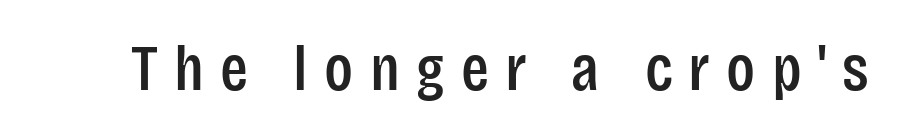
Q: Is the text italic (slanted)? A: No, it is upright.
Q: Is the typeface a serif or a sans-serif typeface? A: Sans-serif.
Q: Is the text underlined? A: No.
Q: Is the spacing between letters normal or unusually wide? A: Unusually wide.
Q: Width (condensed, normal, or wide)? A: Condensed.
Q: Stroke contrast? A: Low.
Q: x-height? A: Large.
Q: Monospaced? A: No.
